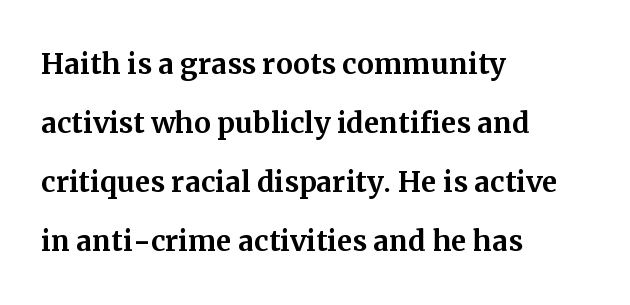
The lines in this sample share a left origin and differ only in where they stop. The face used here is seriffed, in the tradition of book romans. The foot of each line stays bare and open. Every character sits straight up, as roman type does.
